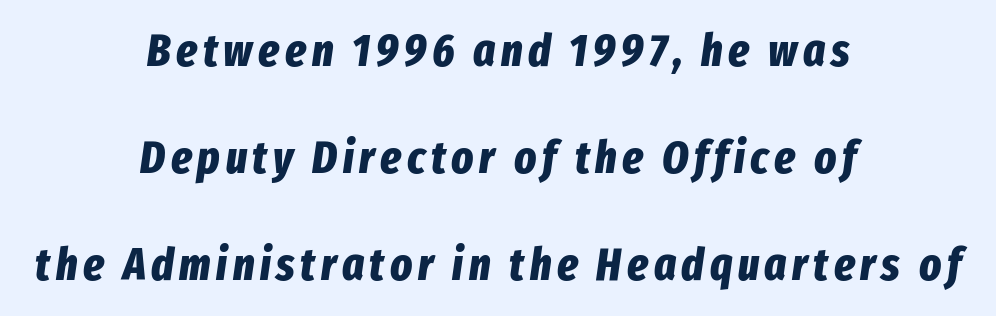
The image shows 46 px bold, condensed type, italic (leaning right); set centered, loose line spacing (2.33x), not underlined; low stroke contrast and a medium x-height.
